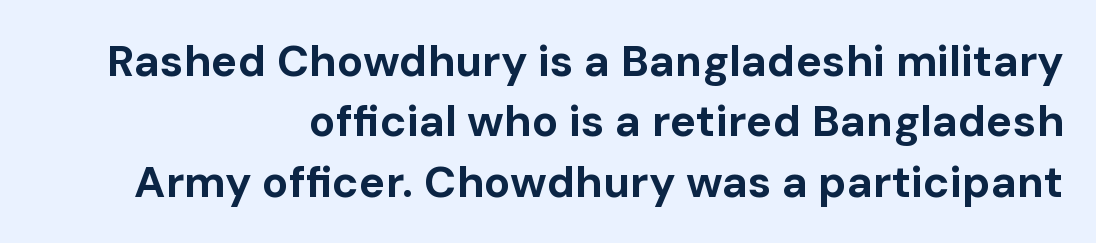
Q: Is the text bold? A: Yes.
Q: Is the text italic (slanted)? A: No, it is upright.
Q: Is the typeface a serif or a sans-serif typeface? A: Sans-serif.
Q: Is the text underlined? A: No.
Q: How is the paragraph aligned? A: Right-aligned.
Q: Is the spacing between letters normal or unusually wide? A: Normal.
Q: Is the spacing between lines tight, normal or loose? A: Normal.
Q: Width (condensed, normal, or wide)? A: Normal.
Q: Stroke contrast? A: Low.
Q: x-height? A: Medium.
Q: Monospaced? A: No.
